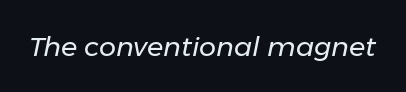
Q: Is the text bold? A: No.
Q: Is the text italic (slanted)? A: Yes, it leans right by about 11 degrees.
Q: Is the text underlined? A: No.
Q: Is the spacing between letters normal or unusually wide? A: Normal.
